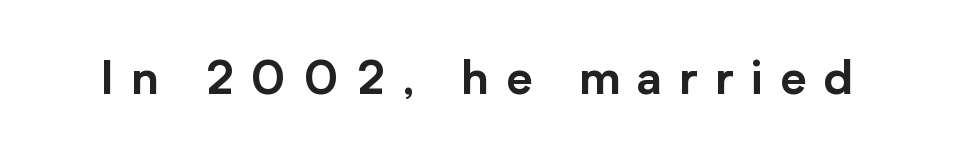
This is the regular roman posture of the typeface. Here the designer chose a conventional face with non-uniform glyph widths. In terms of letterspacing, this is a distinctly airy, spread setting. The letters carry no serifs — their stems end cleanly without finishing strokes.
